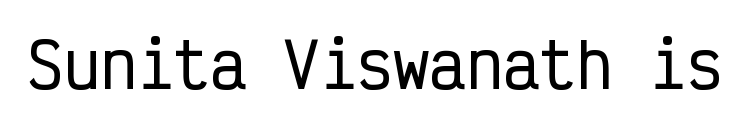
The image shows 61 px condensed sans-serif type, upright, monospaced; set normal letter spacing, not underlined; low stroke contrast and a medium x-height.
